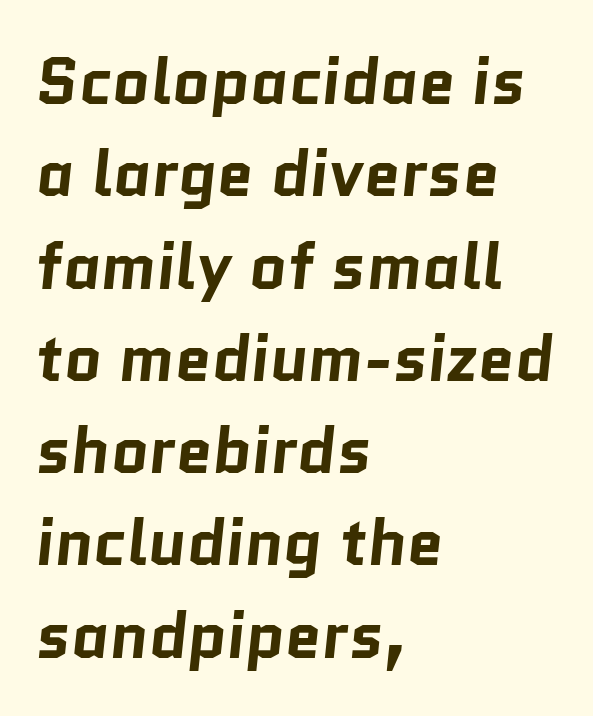
Varying glyph widths throughout — classic text-font behaviour. Glance below the letters and you will spot only blank space. The text was rendered using a sans face with plain stroke endings. Typesetter's note: full bold, strokes at maximum text heaviness.
